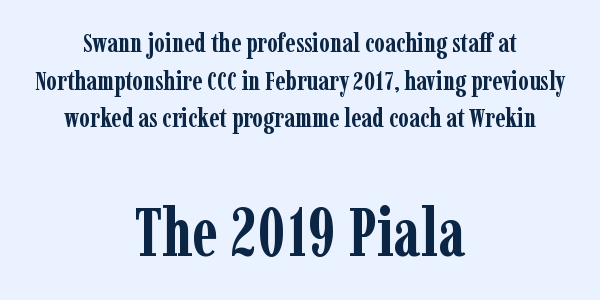
{"serif": "yes", "italic": "no", "bold": "yes", "weight": "semibold", "width": "condensed", "stroke_contrast": "low", "x_height": "medium", "monospaced": "no", "underline": "no", "align": "center", "line_spacing": "normal", "line_spacing_ratio": 1.39, "letter_spacing": "normal", "letter_spacing_em": 0.0, "larger_block": "second", "size_ratio": 2.48, "glyph_px": 67}
